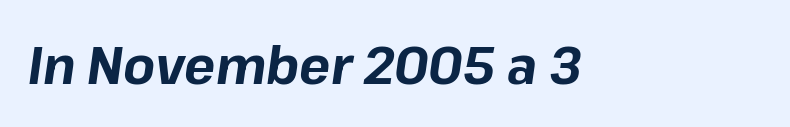
Q: Is the text bold? A: Yes.
Q: Is the text italic (slanted)? A: Yes, it leans right by about 8 degrees.
Q: Is the text underlined? A: No.
Q: Is the spacing between letters normal or unusually wide? A: Normal.
Q: Width (condensed, normal, or wide)? A: Normal.
Q: Stroke contrast? A: Low.
Q: x-height? A: Medium.
Q: Monospaced? A: No.
